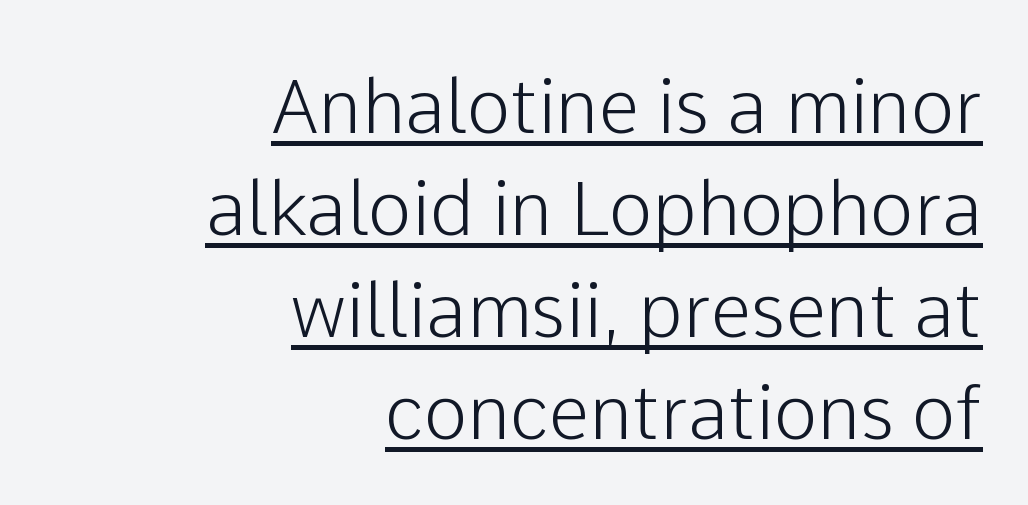
A roman cut, with each character standing at attention. A flush-right, rag-left setting is used for this passage. The text was rendered using a sans face with plain stroke endings. Note the varied advance widths — an 'i' is clearly narrower than an 'm'. Look at the tracking — it's just the regular setting, nothing added.
